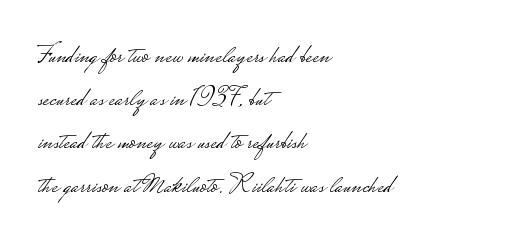
The image shows 27 px text type; set left-aligned, normal line spacing (1.6x), normal letter spacing, not underlined.
